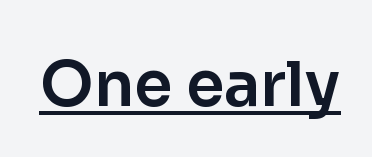
Think of a printed novel: that variable character pitch is what you see here. A continuous stroke trails under the words, as in a hyperlink. These lines are composed in type without serifs. The letters sit at their default tracking, neither squeezed nor spread.
